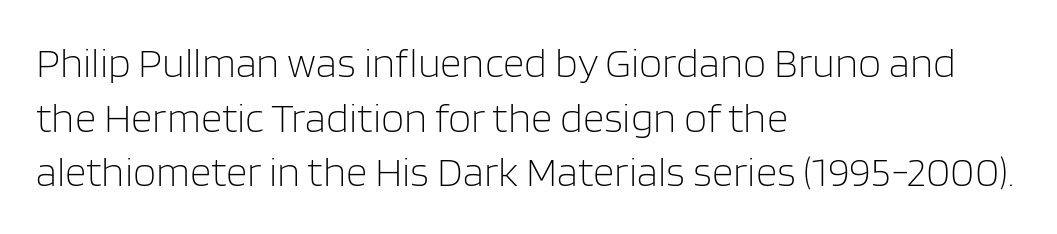
{"serif": "no", "italic": "no", "bold": "no", "weight": "light", "width": "normal", "stroke_contrast": "low", "x_height": "large", "monospaced": "no", "underline": "no", "align": "left", "line_spacing": "normal", "line_spacing_ratio": 1.3, "letter_spacing": "normal", "letter_spacing_em": 0.0, "glyph_px": 42}
